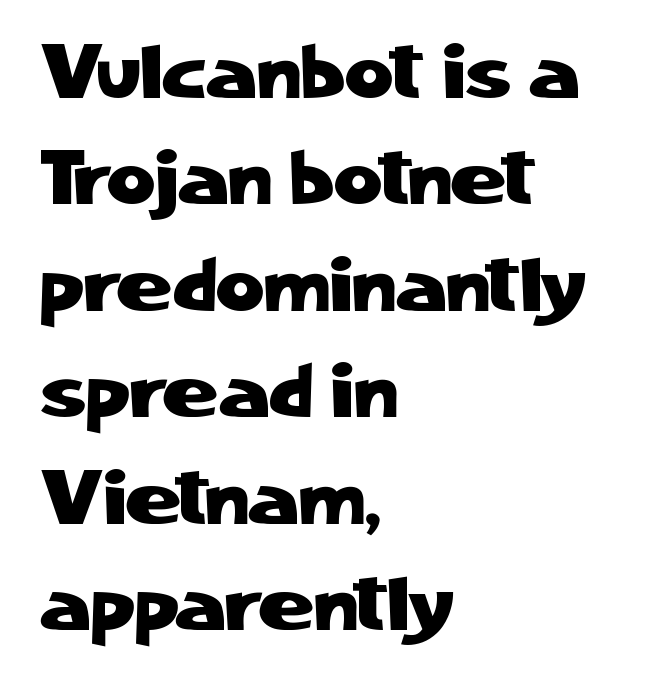
Q: Is the text italic (slanted)? A: No, it is upright.
Q: Is the typeface a serif or a sans-serif typeface? A: Sans-serif.
Q: Is the text underlined? A: No.
Q: How is the paragraph aligned? A: Left-aligned.
Q: Is the spacing between letters normal or unusually wide? A: Normal.
Q: Is the spacing between lines tight, normal or loose? A: Normal.
Q: Width (condensed, normal, or wide)? A: Normal.
Q: Stroke contrast? A: Low.
Q: x-height? A: Medium.
Q: Monospaced? A: No.
